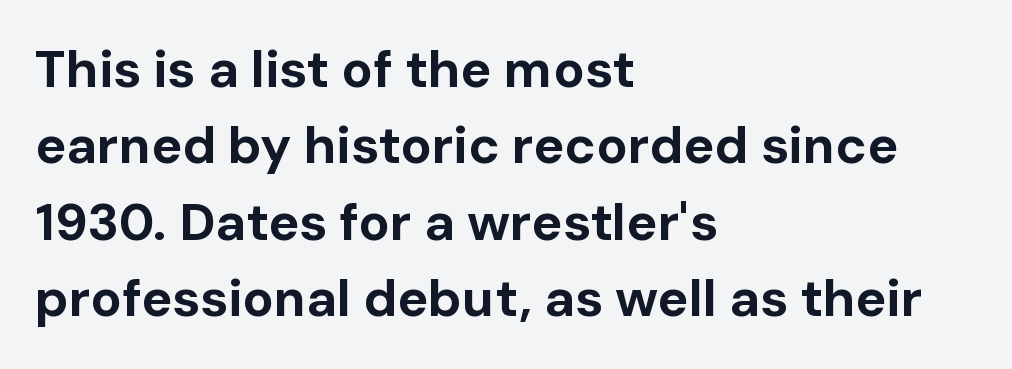
{"serif": "no", "italic": "no", "bold": "yes", "weight": "bold", "width": "normal", "stroke_contrast": "low", "x_height": "medium", "monospaced": "no", "underline": "no", "align": "left", "line_spacing": "normal", "line_spacing_ratio": 1.47, "letter_spacing": "normal", "letter_spacing_em": 0.0, "glyph_px": 52}
